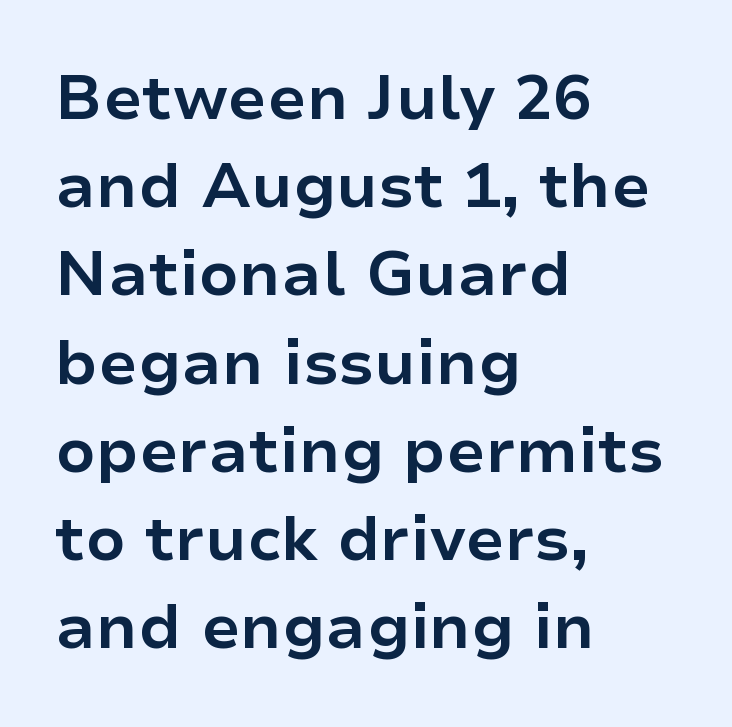
Q: Is the text bold? A: Yes.
Q: Is the text italic (slanted)? A: No, it is upright.
Q: Is the typeface a serif or a sans-serif typeface? A: Sans-serif.
Q: Is the text underlined? A: No.
Q: How is the paragraph aligned? A: Left-aligned.
Q: Is the spacing between letters normal or unusually wide? A: Normal.
Q: Is the spacing between lines tight, normal or loose? A: Normal.
Q: Width (condensed, normal, or wide)? A: Normal.
Q: Stroke contrast? A: Low.
Q: x-height? A: Medium.
Q: Monospaced? A: No.
